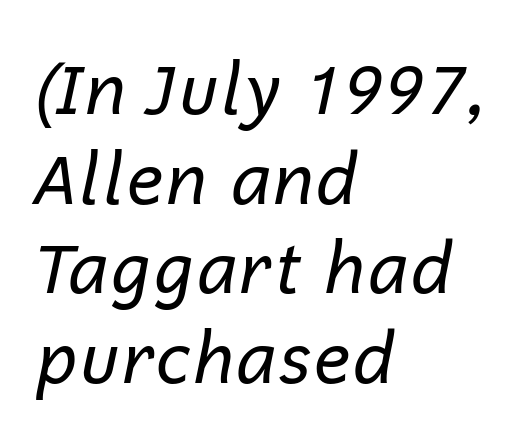
The image shows 70 px regular-weight type, italic (leaning right); set left-aligned, normal line spacing (1.28x), normal letter spacing, not underlined; low stroke contrast and a medium x-height.
